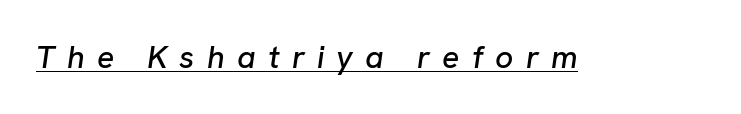
{"italic": "yes", "lean": "right", "slant_degrees": 8, "width": "normal", "stroke_contrast": "low", "x_height": "medium", "monospaced": "no", "underline": "yes", "letter_spacing": "wide", "letter_spacing_em": 0.38, "glyph_px": 32}
